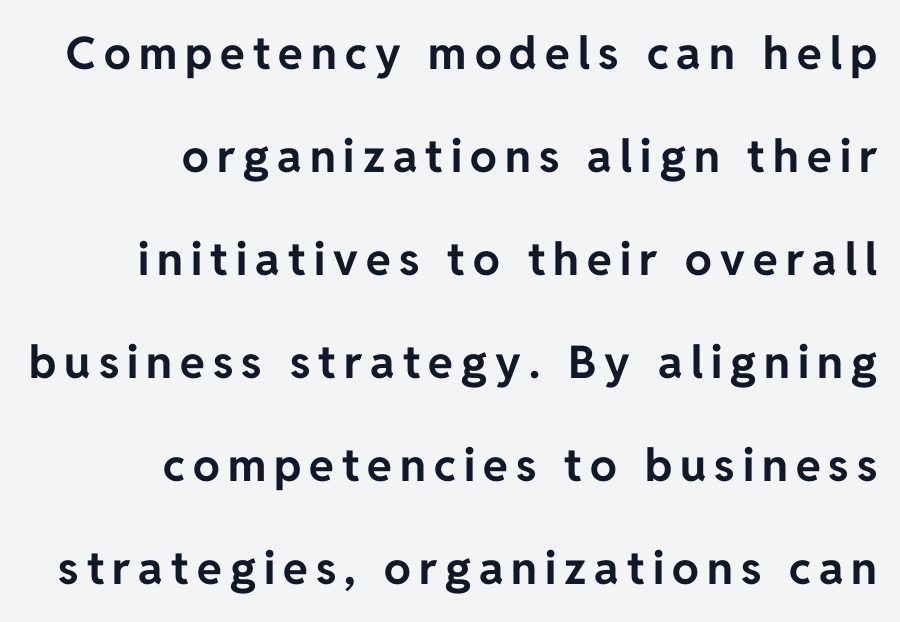
{"serif": "no", "italic": "no", "bold": "yes", "weight": "bold", "width": "normal", "stroke_contrast": "low", "x_height": "medium", "monospaced": "no", "underline": "no", "align": "right", "line_spacing": "loose", "line_spacing_ratio": 2.29, "glyph_px": 45}
